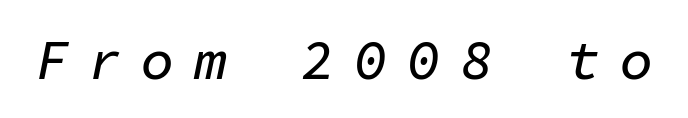
Every character here occupies the same horizontal width, giving the sample a typewriter-like rhythm. Inter-character spacing is expanded well beyond the font's built-in metrics. Every character sits at an angle, as italics do. Has an underline been added? It has not.
